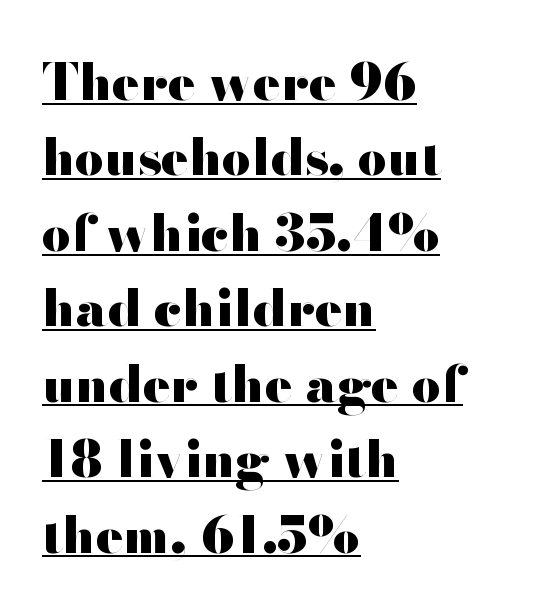
{"serif": "no", "italic": "no", "bold": "yes", "weight": "heavy", "width": "wide", "stroke_contrast": "high", "x_height": "small", "monospaced": "no", "underline": "yes", "align": "left", "line_spacing": "normal", "line_spacing_ratio": 1.48, "letter_spacing": "normal", "letter_spacing_em": 0.0, "glyph_px": 51}
